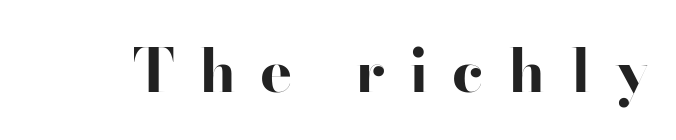
The image shows 60 px bold, wide sans-serif type, upright; set unusually wide letter spacing (+0.4 em), not underlined; high stroke contrast and a small x-height.
